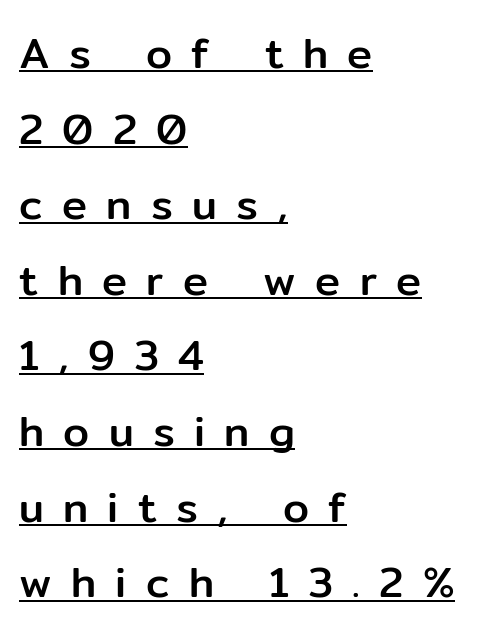
Q: Is the text italic (slanted)? A: No, it is upright.
Q: Is the typeface a serif or a sans-serif typeface? A: Sans-serif.
Q: Is the text underlined? A: Yes.
Q: How is the paragraph aligned? A: Left-aligned.
Q: Is the spacing between letters normal or unusually wide? A: Unusually wide.
Q: Width (condensed, normal, or wide)? A: Normal.
Q: Stroke contrast? A: Low.
Q: x-height? A: Medium.
Q: Monospaced? A: No.
